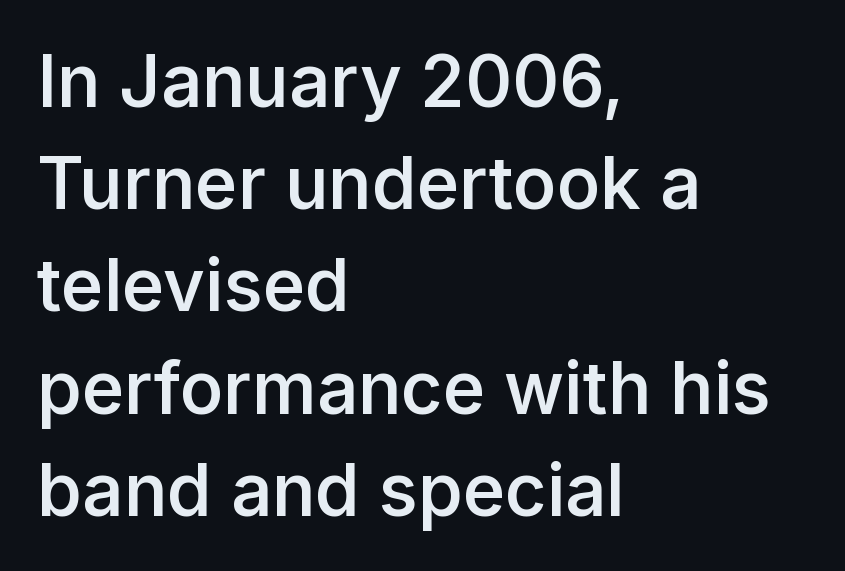
The image shows 72 px semibold sans-serif type, upright; set left-aligned, normal line spacing (1.42x), normal letter spacing, not underlined; low stroke contrast and a medium x-height.
